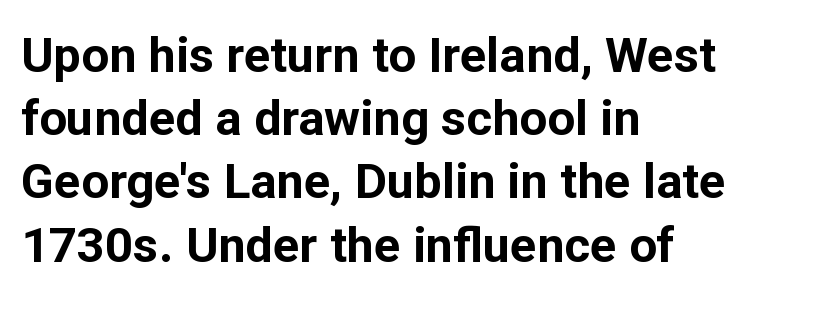
{"serif": "no", "italic": "no", "bold": "yes", "weight": "bold", "width": "normal", "stroke_contrast": "low", "x_height": "medium", "monospaced": "no", "underline": "no", "align": "left", "line_spacing": "normal", "line_spacing_ratio": 1.29, "letter_spacing": "normal", "letter_spacing_em": 0.0, "glyph_px": 49}
